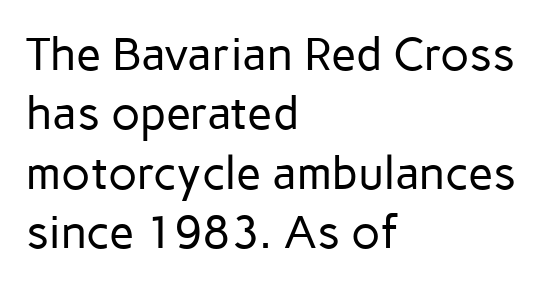
Observe the ordinary spacing: letters are neighbours, not strangers. What kind of face is this? One without serifs — a sans. This rendering features lettering with no underline. Posture: upright roman.
